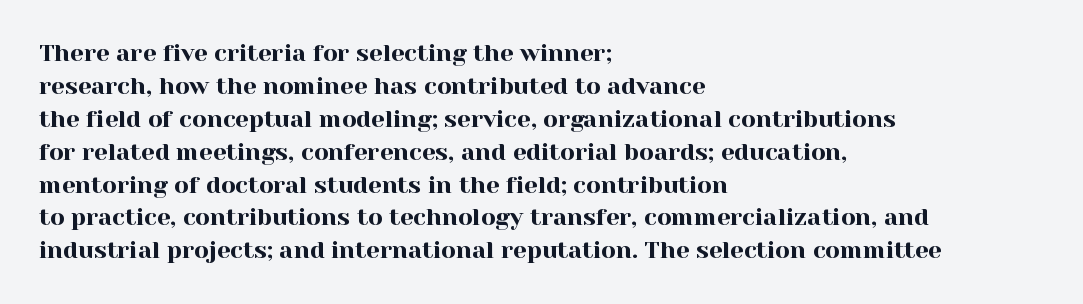
The image shows 24 px text type, upright; set left-aligned, normal line spacing (1.37x), normal letter spacing, not underlined.
